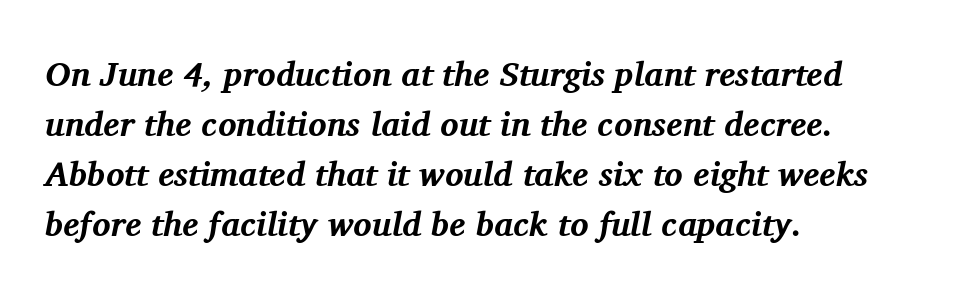
The image shows 34 px bold serif type, italic (leaning right); set left-aligned, normal line spacing (1.47x), normal letter spacing, not underlined; medium stroke contrast and a medium x-height.
